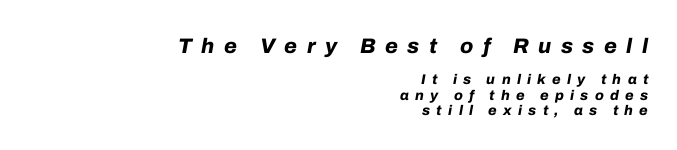
{"italic": "yes", "lean": "right", "slant_degrees": 10, "bold": "yes", "underline": "no", "align": "right", "line_spacing": "tight", "line_spacing_ratio": 1.08, "letter_spacing": "wide", "letter_spacing_em": 0.45, "larger_block": "first", "size_ratio": 1.5, "glyph_px": 21}
